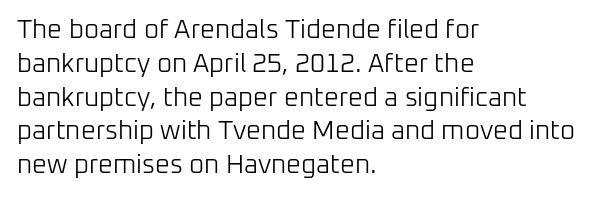
{"italic": "no", "bold": "no", "underline": "no", "align": "left", "line_spacing": "normal", "line_spacing_ratio": 1.3, "letter_spacing": "normal", "letter_spacing_em": 0.0, "glyph_px": 26}
